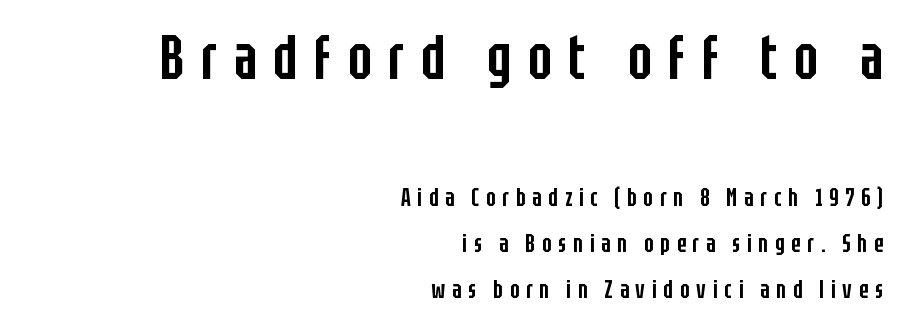
The image shows 62 px semibold, condensed sans-serif type, upright; set right-aligned, line spacing 1.84x, unusually wide letter spacing (+0.27 em), not underlined; the first (top) block is 2.48x larger; low stroke contrast and a large x-height.
